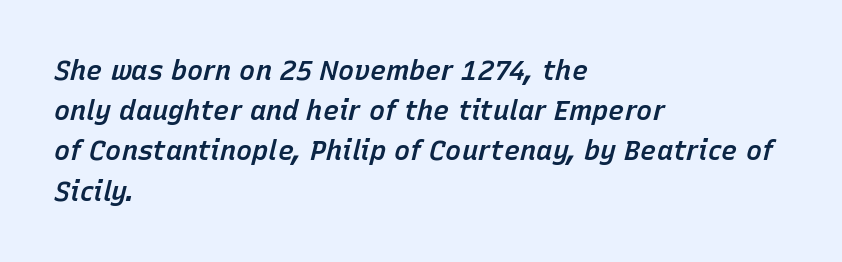
{"italic": "yes", "lean": "right", "slant_degrees": 15, "bold": "semi", "underline": "no", "align": "left", "line_spacing": "normal", "line_spacing_ratio": 1.49, "letter_spacing": "normal", "letter_spacing_em": 0.0, "glyph_px": 27}
